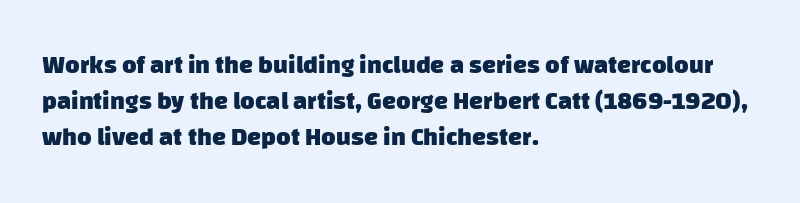
Look at the tracking — it's just the regular setting, nothing added. Honestly, the row spacing looks completely unremarkable. Plain, unruled lines of type. The compositor pushed each line to the left boundary. I'd describe the lettering as bold — thick and assertive.
